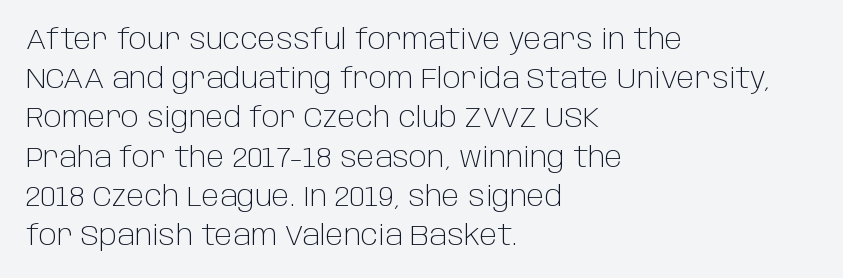
Q: Is the text bold? A: No.
Q: Is the text italic (slanted)? A: No, it is upright.
Q: Is the typeface a serif or a sans-serif typeface? A: Sans-serif.
Q: Is the text underlined? A: No.
Q: How is the paragraph aligned? A: Left-aligned.
Q: Is the spacing between letters normal or unusually wide? A: Normal.
Q: Is the spacing between lines tight, normal or loose? A: Normal.
Q: Width (condensed, normal, or wide)? A: Normal.
Q: Stroke contrast? A: Low.
Q: x-height? A: Large.
Q: Monospaced? A: No.
